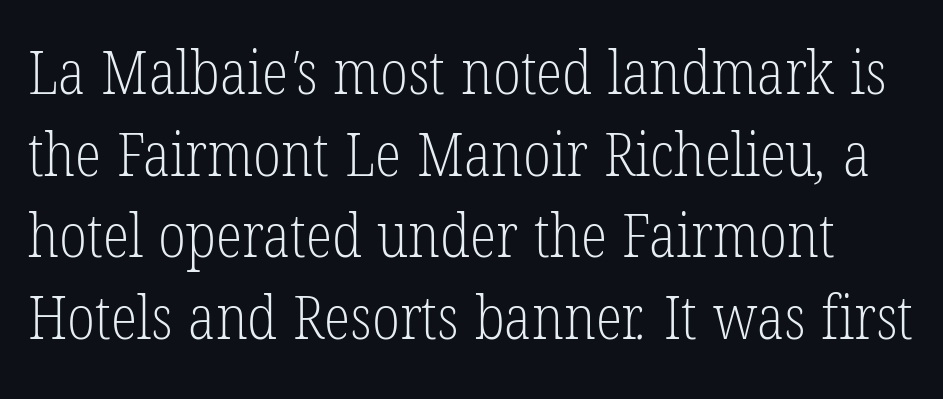
{"serif": "yes", "bold": "no", "weight": "light", "width": "condensed", "stroke_contrast": "low", "x_height": "medium", "monospaced": "no", "underline": "no", "line_spacing": "normal", "line_spacing_ratio": 1.34, "letter_spacing": "normal", "letter_spacing_em": 0.0, "glyph_px": 61}
